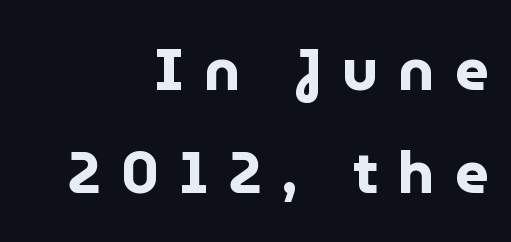
Q: Is the text bold? A: Yes.
Q: Is the text italic (slanted)? A: No, it is upright.
Q: Is the typeface a serif or a sans-serif typeface? A: Sans-serif.
Q: Is the text underlined? A: No.
Q: How is the paragraph aligned? A: Right-aligned.
Q: Is the spacing between letters normal or unusually wide? A: Unusually wide.
Q: Width (condensed, normal, or wide)? A: Normal.
Q: Stroke contrast? A: Low.
Q: x-height? A: Medium.
Q: Monospaced? A: No.
